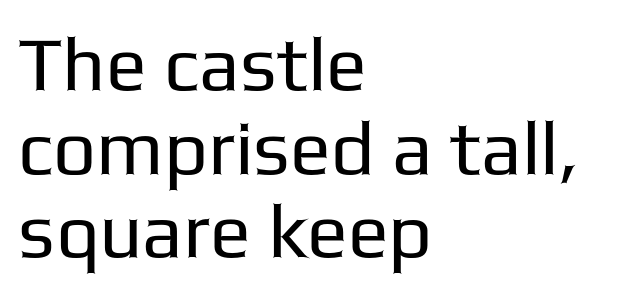
{"serif": "no", "italic": "no", "bold": "no", "weight": "regular", "width": "normal", "stroke_contrast": "low", "x_height": "medium", "monospaced": "no", "underline": "no", "align": "left", "line_spacing": "tight", "line_spacing_ratio": 1.1, "letter_spacing": "normal", "letter_spacing_em": 0.0, "glyph_px": 76}
